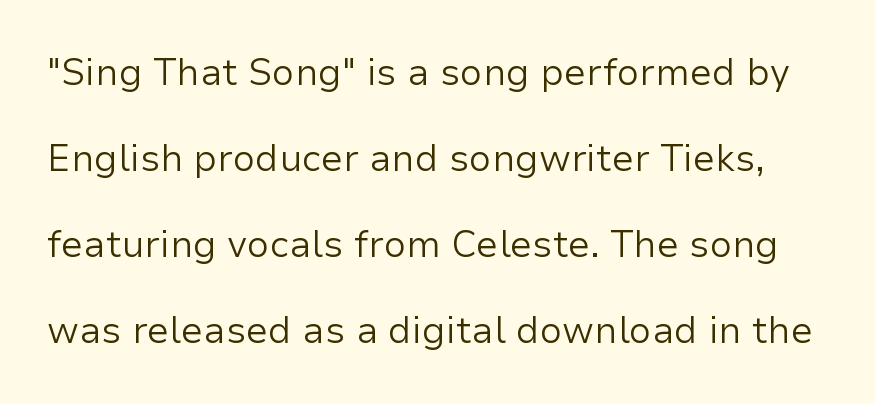
Q: Is the text bold? A: No.
Q: Is the text italic (slanted)? A: No, it is upright.
Q: Is the typeface a serif or a sans-serif typeface? A: Sans-serif.
Q: Is the text underlined? A: No.
Q: Is the spacing between letters normal or unusually wide? A: Normal.
Q: Is the spacing between lines tight, normal or loose? A: Loose.
Q: Width (condensed, normal, or wide)? A: Normal.
Q: Stroke contrast? A: Low.
Q: x-height? A: Medium.
Q: Monospaced? A: No.
